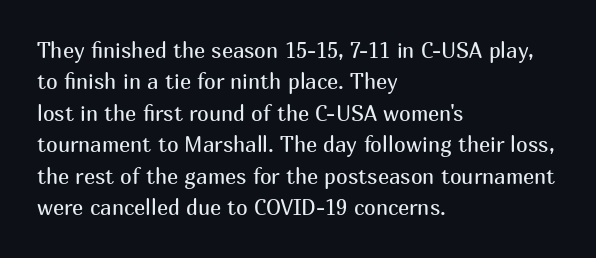
Q: Is the text bold? A: No.
Q: Is the text italic (slanted)? A: No, it is upright.
Q: Is the text underlined? A: No.
Q: How is the paragraph aligned? A: Left-aligned.
Q: Is the spacing between letters normal or unusually wide? A: Normal.
Q: Is the spacing between lines tight, normal or loose? A: Normal.
